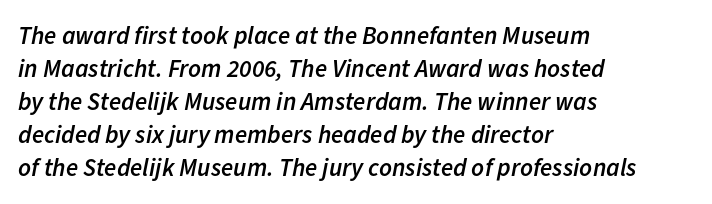
{"italic": "yes", "lean": "right", "slant_degrees": 11, "bold": "semi", "underline": "no", "align": "left", "line_spacing": "normal", "line_spacing_ratio": 1.32, "letter_spacing": "normal", "letter_spacing_em": 0.0, "glyph_px": 25}
